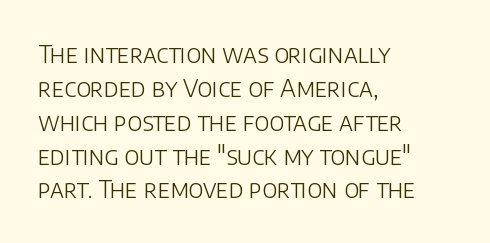
{"italic": "no", "bold": "no", "underline": "no", "align": "left", "line_spacing": "normal", "line_spacing_ratio": 1.41, "letter_spacing": "normal", "letter_spacing_em": 0.0, "glyph_px": 24}
